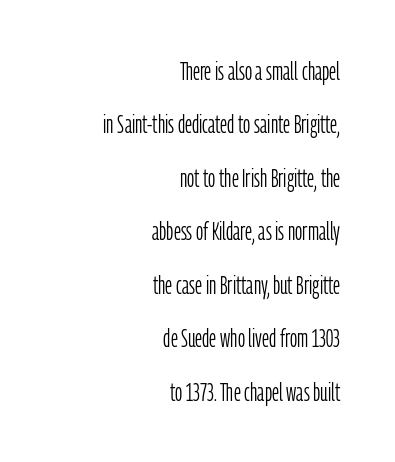
Nobody drew a line under any word here. Students, observe: this is what heavily led, spacious text looks like. The font is comparable to plain body text, perhaps lighter. These lines were composed using upright roman letters. Visually the block forms a straight wall on the right and a jagged coastline on the left.
